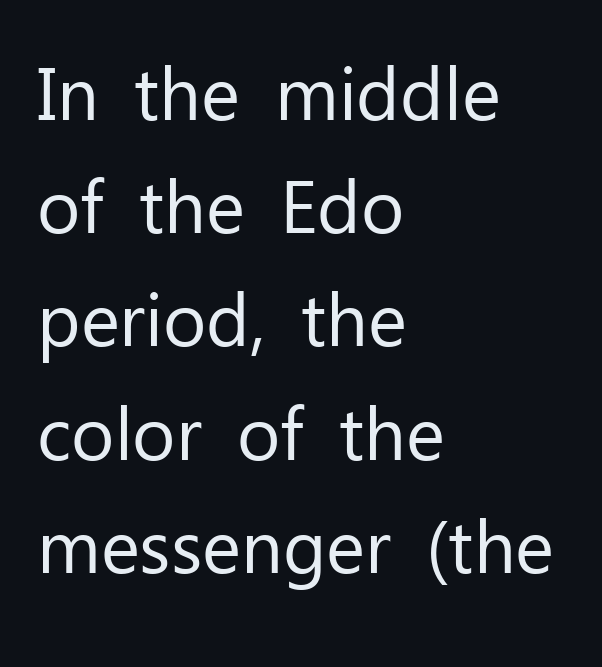
The image shows 74 px regular-weight sans-serif type, upright; set left-aligned, normal line spacing (1.53x), normal letter spacing, not underlined; low stroke contrast and a medium x-height.
